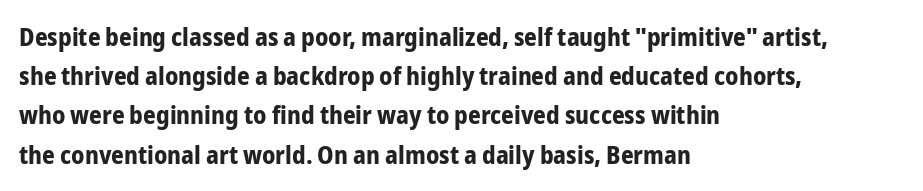
The image shows 25 px bold type, upright; set left-aligned, normal line spacing (1.57x), normal letter spacing, not underlined.
